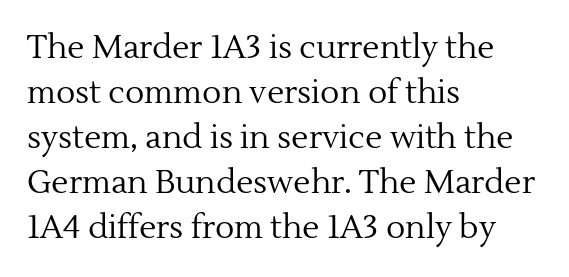
Q: Is the text bold? A: No.
Q: Is the text italic (slanted)? A: No, it is upright.
Q: Is the typeface a serif or a sans-serif typeface? A: Serif.
Q: Is the text underlined? A: No.
Q: How is the paragraph aligned? A: Left-aligned.
Q: Is the spacing between letters normal or unusually wide? A: Normal.
Q: Is the spacing between lines tight, normal or loose? A: Normal.
Q: Width (condensed, normal, or wide)? A: Normal.
Q: x-height? A: Medium.
Q: Monospaced? A: No.
